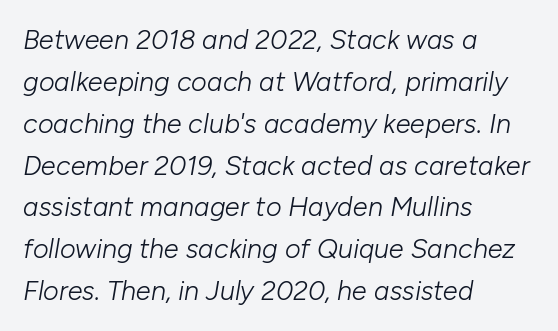
The image shows 27 px text type, italic (leaning right); set left-aligned, normal line spacing (1.55x), normal letter spacing, not underlined.
